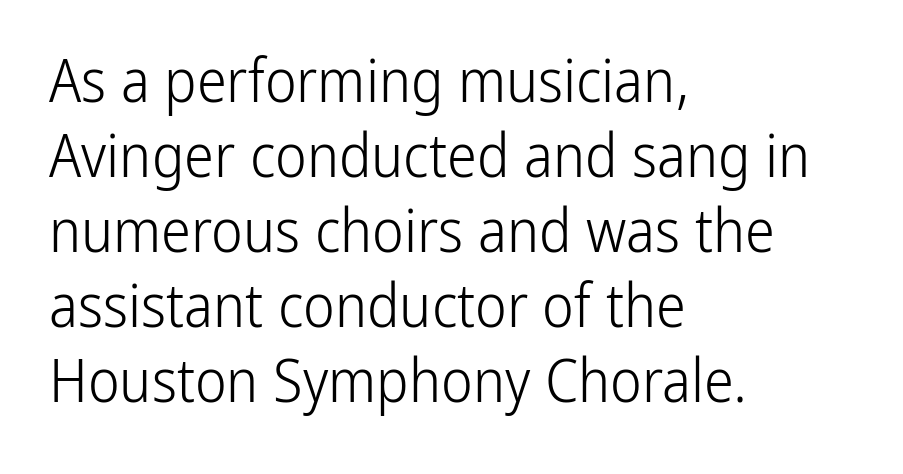
Stroke terminals: plain, sans-serif. The block of text has a typical density, with ordinary space between rows. Think of a printed novel: that variable character pitch is what you see here. Compared with a typical body face, this is equally light or lighter still. The paragraph shown leans on its left margin.
